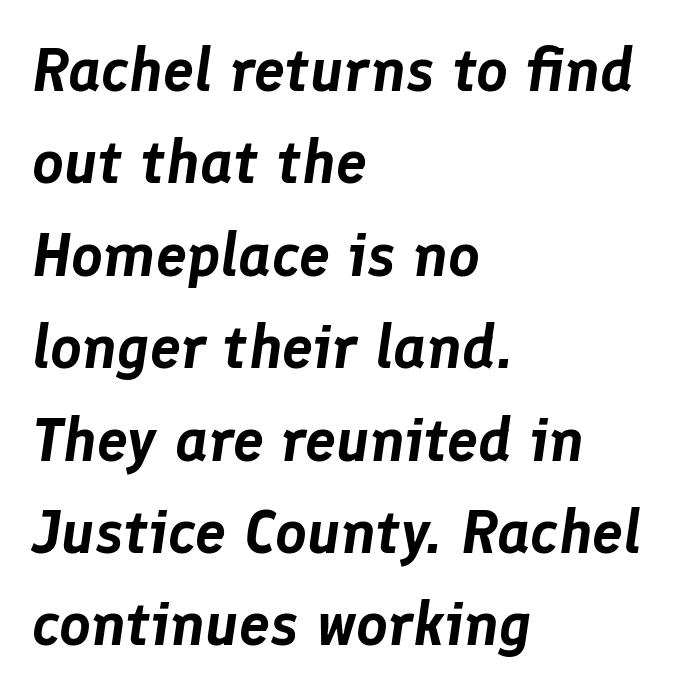
The image shows 62 px text type, italic (leaning right); set left-aligned, normal line spacing (1.49x), normal letter spacing, not underlined; low stroke contrast and a medium x-height.
